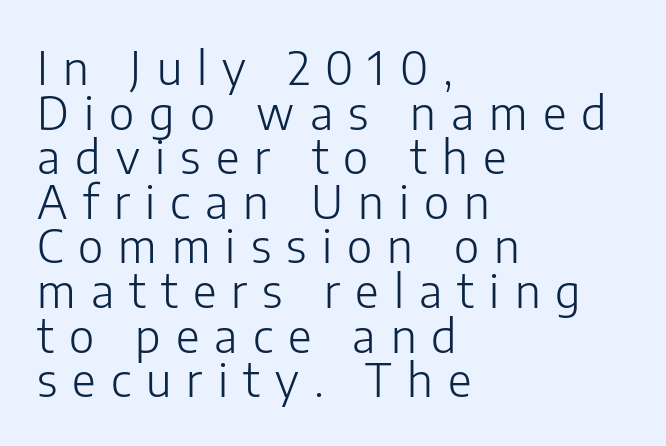
This block would grow much taller if given ordinary leading; it's compressed now. Line beginnings align vertically; line endings do not. No extra ink here — the face is not bold. The tracking jumps out immediately: characters are airy and widely separated.
